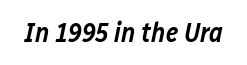
Q: Is the text bold? A: Semi-bold.
Q: Is the text italic (slanted)? A: Yes, it leans right by about 12 degrees.
Q: Is the text underlined? A: No.
Q: Is the spacing between letters normal or unusually wide? A: Normal.
